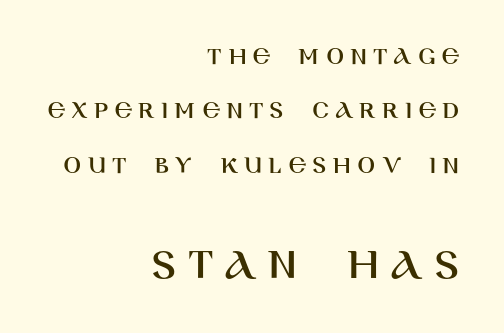
{"serif": "no", "italic": "no", "width": "normal", "stroke_contrast": "high", "x_height": "large", "monospaced": "no", "underline": "no", "align": "right", "line_spacing": "loose", "line_spacing_ratio": 2.09, "letter_spacing": "wide", "letter_spacing_em": 0.24, "larger_block": "second", "size_ratio": 1.77, "glyph_px": 46}
